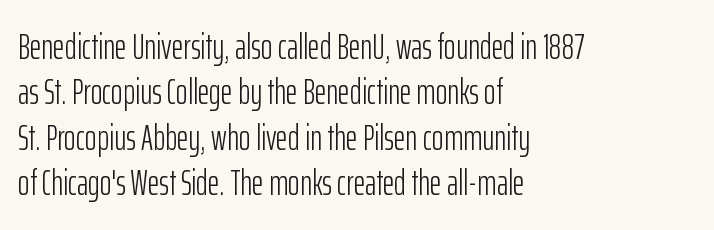
The image shows 36 px light, condensed sans-serif type, upright; set left-aligned, normal line spacing (1.26x), normal letter spacing, not underlined; low stroke contrast and a medium x-height.
